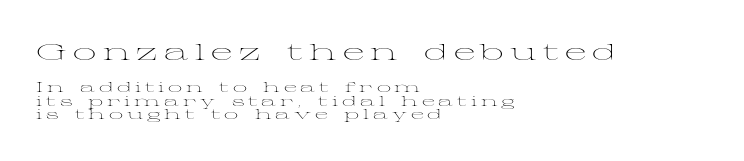
The image shows 23 px text type, upright; set left-aligned, tight line spacing (0.98x), unusually wide letter spacing (+0.28 em), not underlined; the first (top) block is 1.64x larger.
